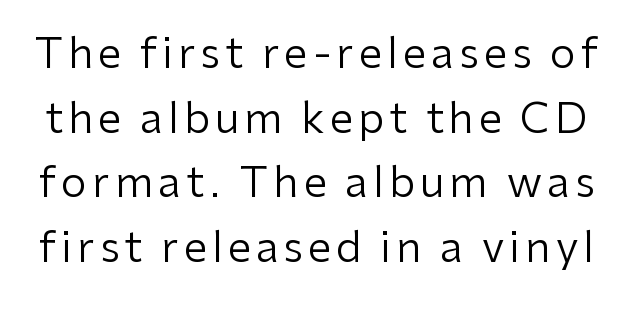
Typographically, this falls in the sans-serif category. These lines sit exactly where default settings would place them. Bare-footed words on every line. A typesetter would call this proportional, since set widths differ per character. Counters stay open thanks to moderate or lighter strokes. Posture: vertical.
